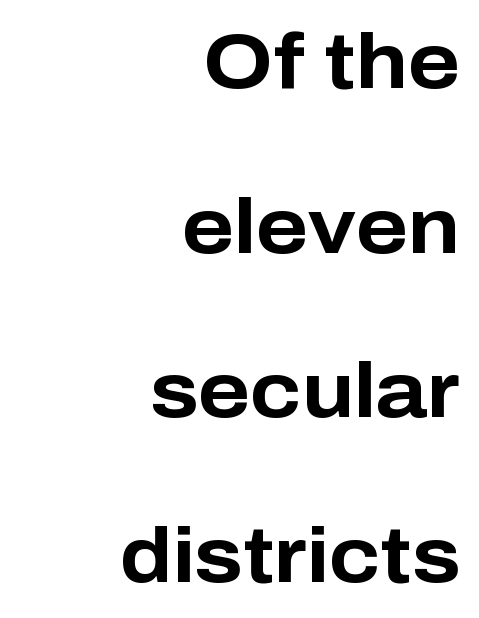
{"serif": "no", "italic": "no", "bold": "yes", "weight": "bold", "width": "normal", "stroke_contrast": "low", "x_height": "medium", "monospaced": "no", "underline": "no", "align": "right", "line_spacing": "loose", "line_spacing_ratio": 2.11, "letter_spacing": "normal", "letter_spacing_em": 0.0, "glyph_px": 78}
